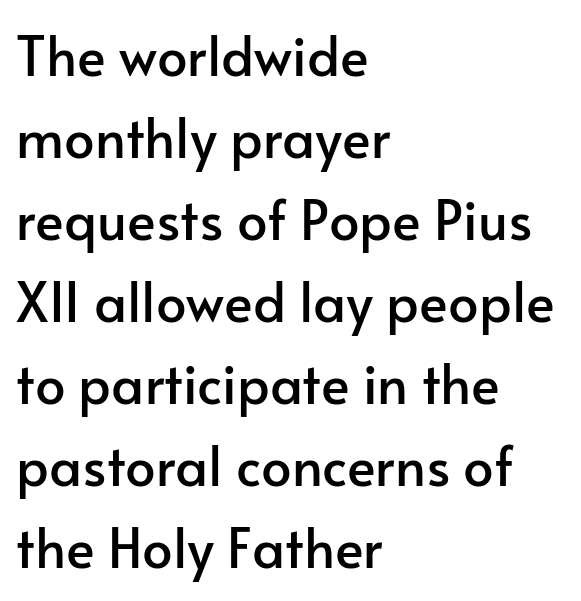
{"serif": "no", "italic": "no", "width": "normal", "stroke_contrast": "low", "x_height": "small", "monospaced": "no", "underline": "no", "align": "left", "line_spacing": "normal", "line_spacing_ratio": 1.52, "letter_spacing": "normal", "letter_spacing_em": 0.0, "glyph_px": 54}
